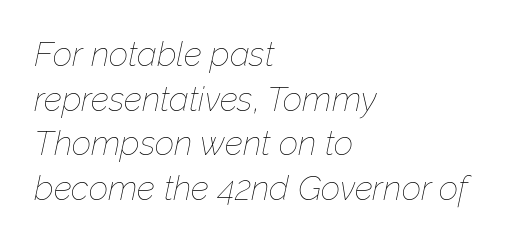
{"italic": "yes", "lean": "right", "slant_degrees": 12, "bold": "no", "weight": "thin", "width": "normal", "stroke_contrast": "low", "x_height": "medium", "monospaced": "no", "underline": "no", "align": "left", "line_spacing": "normal", "line_spacing_ratio": 1.31, "letter_spacing": "normal", "letter_spacing_em": 0.0, "glyph_px": 34}
